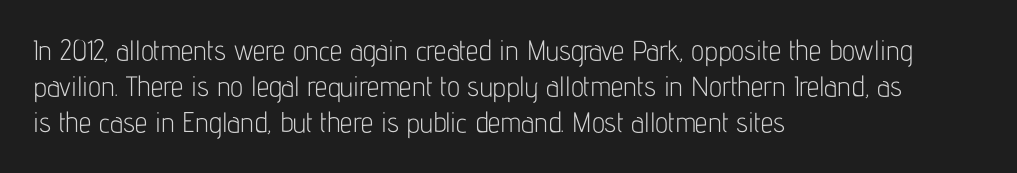
Visually the block forms a straight wall on the left and a jagged coastline on the right. Characters follow at the spacing the type designer built in. Underlining? Definitely not there. Heaviness? Minimal to ordinary, like unemphasized prose. Each letter keeps its own natural width here, so spacing adapts to shape. The typography opts for an upright posture over an oblique one.
